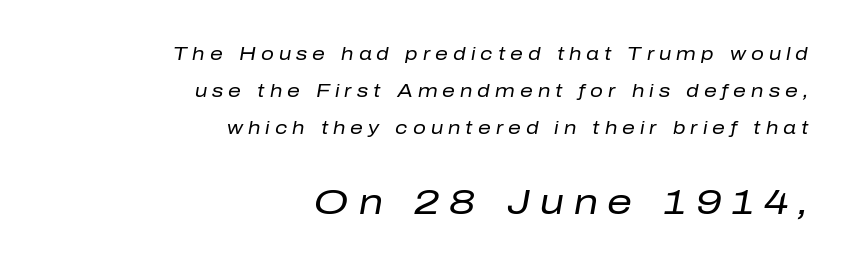
The image shows 35 px regular-weight type, italic (leaning right); set right-aligned, loose line spacing (2.06x), unusually wide letter spacing (+0.28 em), not underlined; the second (bottom) block is 1.94x larger; low stroke contrast and a medium x-height.
